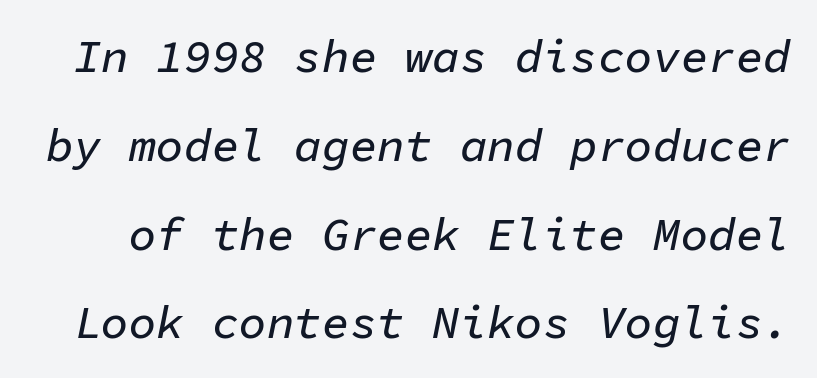
{"italic": "yes", "lean": "right", "slant_degrees": 11, "width": "normal", "stroke_contrast": "low", "x_height": "medium", "monospaced": "yes", "underline": "no", "line_spacing": "loose", "line_spacing_ratio": 1.93, "letter_spacing": "normal", "letter_spacing_em": 0.0, "glyph_px": 46}
